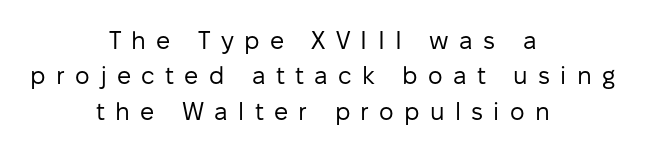
The type is letterspaced generously, with wide tracking. Alignment: centered. What's the leading like? Ordinary, nothing unusual. Bare-footed words on every line. Every character sits straight up, as roman type does.
